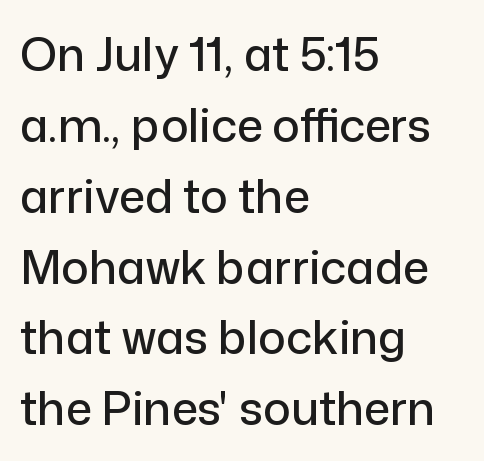
{"serif": "no", "italic": "no", "width": "normal", "stroke_contrast": "low", "x_height": "medium", "monospaced": "no", "underline": "no", "align": "left", "line_spacing": "normal", "line_spacing_ratio": 1.54, "letter_spacing": "normal", "letter_spacing_em": 0.0, "glyph_px": 46}
